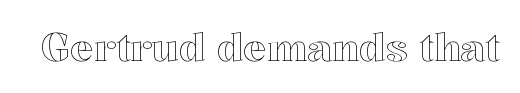
The image shows 39 px text type, upright; set normal letter spacing, not underlined; a medium x-height.
